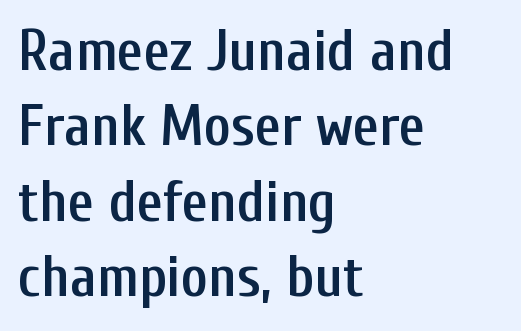
{"serif": "no", "italic": "no", "bold": "semi", "weight": "semibold", "width": "condensed", "stroke_contrast": "low", "x_height": "medium", "monospaced": "no", "underline": "no", "align": "left", "line_spacing": "normal", "line_spacing_ratio": 1.3, "letter_spacing": "normal", "letter_spacing_em": 0.0, "glyph_px": 58}
